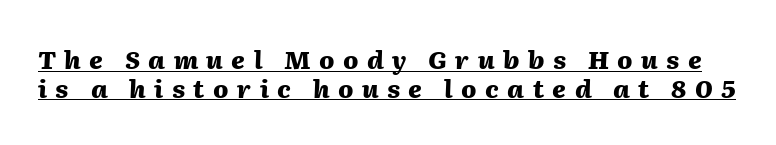
When letters slant like this, we call the style italic. Every word sits above its own underline. The leading is snug, giving the passage a crowded texture. This is heavy type, rendered in bold. Here the glyphs are tracked loosely, breaking word shapes into spaced letters.
